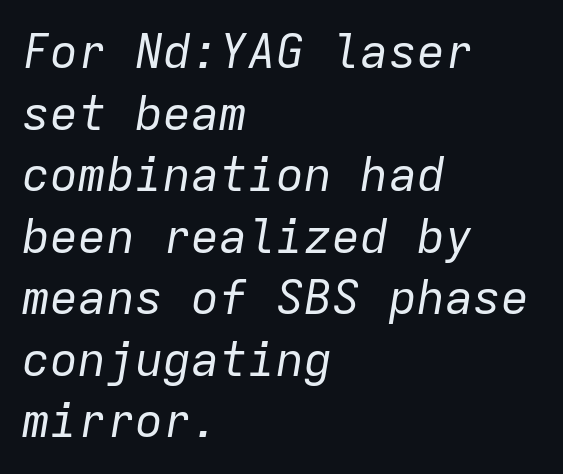
The image shows 47 px regular-weight type, italic (leaning right), monospaced; set left-aligned, normal line spacing (1.31x), normal letter spacing, not underlined; low stroke contrast and a medium x-height.
